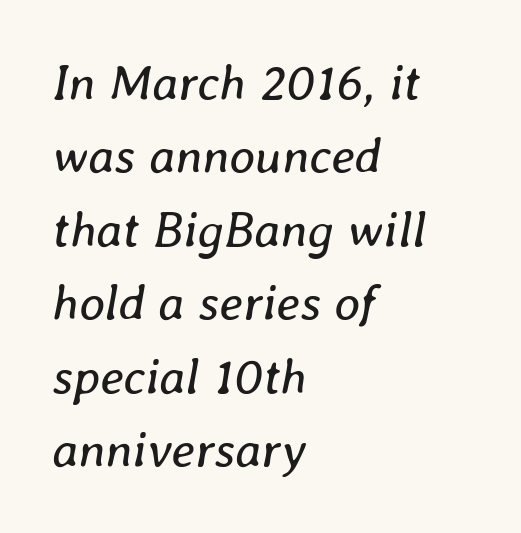
Each letter keeps its own natural width here, so spacing adapts to shape. Default kerning and tracking; the words read as compact shapes. This sample keeps an unexceptional amount of space between lines. Caption: multi-line text, flush left, ragged right. Weight: in the light-to-regular range.
